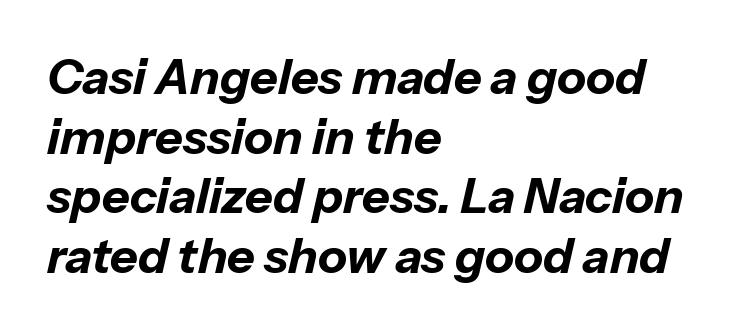
The passage shown is typed in a proportional face where columns would drift. Check the space under the baseline: it is left empty. Bold? Absolutely — the strokes are thick and heavy. The face used here is rendered with its standard letterfit. The face used here has a pronounced slope to its letters. The lines in this sample share a left origin and differ only in where they stop.
